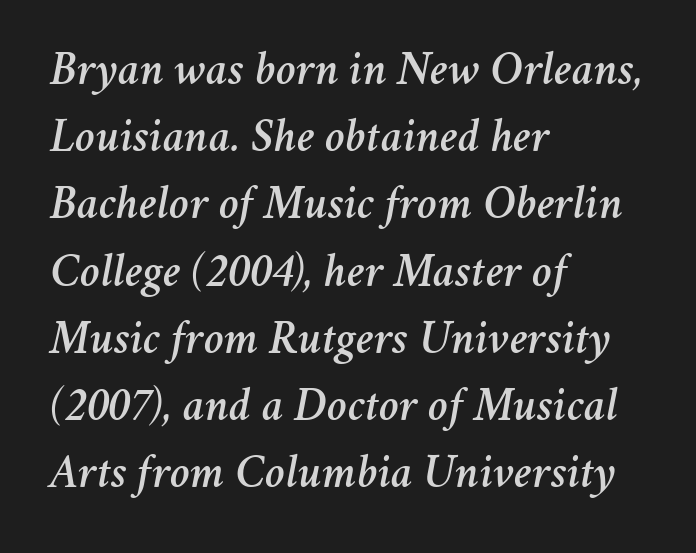
The passage shown is typed in a proportional face where columns would drift. Spacing between characters is what you'd get straight out of the box. The words here are not underlined. Leftover space on each line is placed entirely after the last word. Evenly set lines give the paragraph a standard silhouette.
